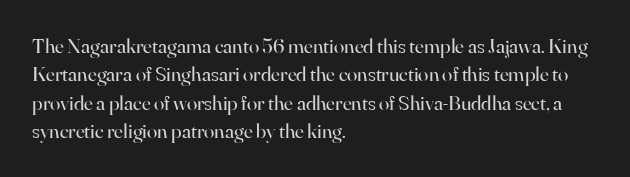
Evenly set lines give the paragraph a standard silhouette. Students, note that the glyphs here touch the page at normal intervals. In terms of posture, this sample is upright. Typeset ragged right — the left edge is the straight one.
